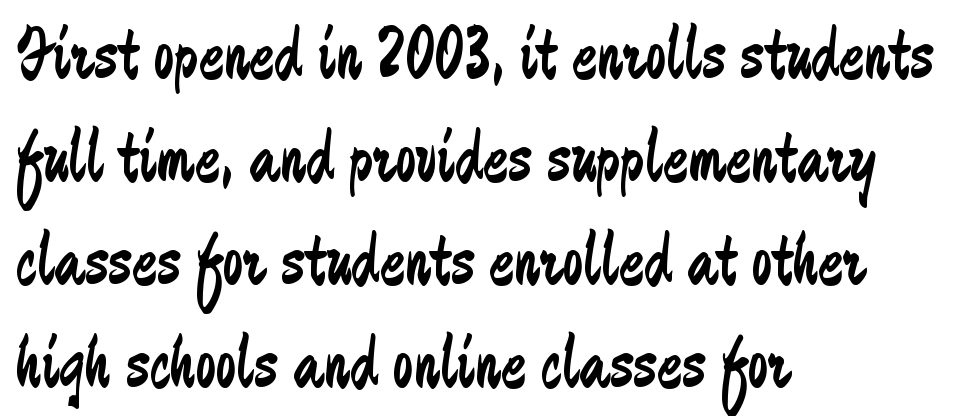
The image shows 74 px regular-weight, condensed sans-serif type; set left-aligned, normal line spacing (1.39x), normal letter spacing, not underlined; low stroke contrast and a medium x-height.
